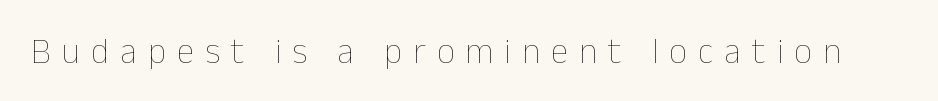
Q: Is the text bold? A: No.
Q: Is the text italic (slanted)? A: No, it is upright.
Q: Is the text underlined? A: No.
Q: Is the spacing between letters normal or unusually wide? A: Unusually wide.
Q: Width (condensed, normal, or wide)? A: Normal.
Q: Stroke contrast? A: Low.
Q: x-height? A: Medium.
Q: Monospaced? A: No.
